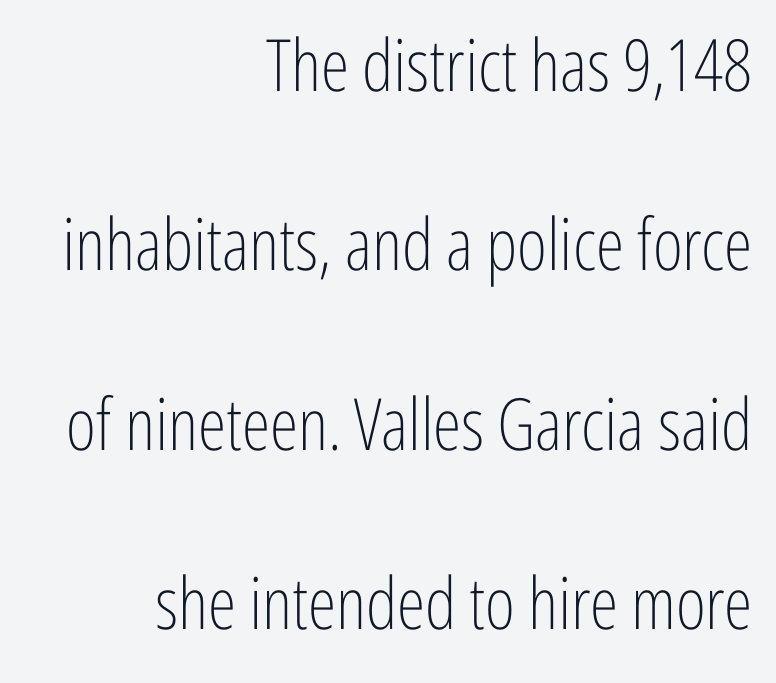
The image shows 72 px light, condensed sans-serif type, upright; set right-aligned, loose line spacing (2.49x), normal letter spacing, not underlined; low stroke contrast and a medium x-height.
